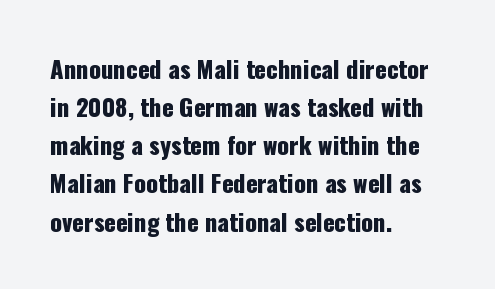
{"italic": "no", "underline": "no", "align": "left", "line_spacing": "normal", "line_spacing_ratio": 1.59, "letter_spacing": "normal", "letter_spacing_em": 0.0, "glyph_px": 24}
